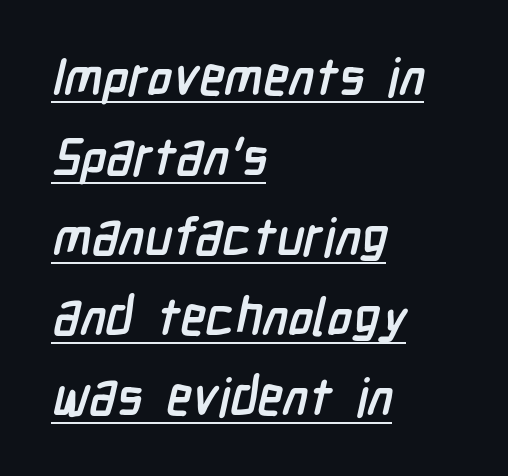
Note the varied advance widths — an 'i' is clearly narrower than an 'm'. Does extra space separate the letters? No, they use regular spacing. Serifs: no, the terminals of the letterforms are clean. The space between consecutive lines is moderate. Each glyph is drawn with heavy, bold strokes. Every row of glyphs begins at an identical x-position on the left.
